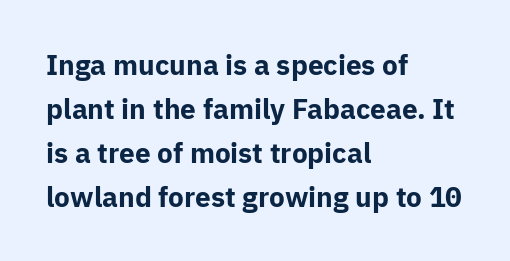
Q: Is the text bold? A: Yes.
Q: Is the text italic (slanted)? A: No, it is upright.
Q: Is the typeface a serif or a sans-serif typeface? A: Sans-serif.
Q: Is the text underlined? A: No.
Q: How is the paragraph aligned? A: Left-aligned.
Q: Is the spacing between letters normal or unusually wide? A: Normal.
Q: Is the spacing between lines tight, normal or loose? A: Normal.
Q: Width (condensed, normal, or wide)? A: Normal.
Q: Stroke contrast? A: Low.
Q: x-height? A: Medium.
Q: Monospaced? A: No.
